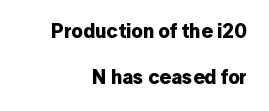
Q: Is the text bold? A: Yes.
Q: Is the text italic (slanted)? A: No, it is upright.
Q: Is the text underlined? A: No.
Q: How is the paragraph aligned? A: Right-aligned.
Q: Is the spacing between letters normal or unusually wide? A: Normal.
Q: Is the spacing between lines tight, normal or loose? A: Loose.
